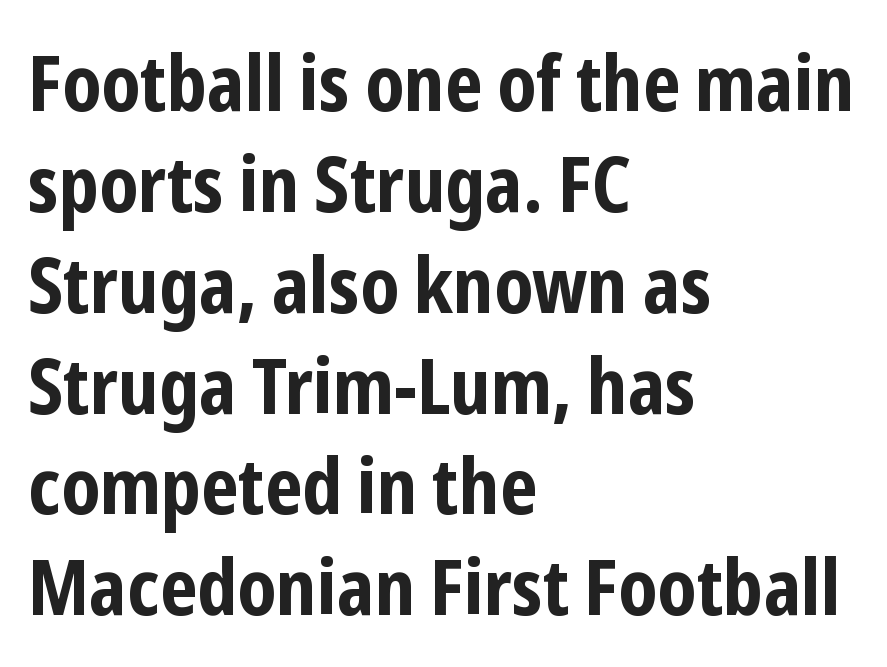
The image shows 77 px bold, condensed sans-serif type, upright; set left-aligned, normal line spacing (1.31x), normal letter spacing, not underlined; low stroke contrast and a medium x-height.
